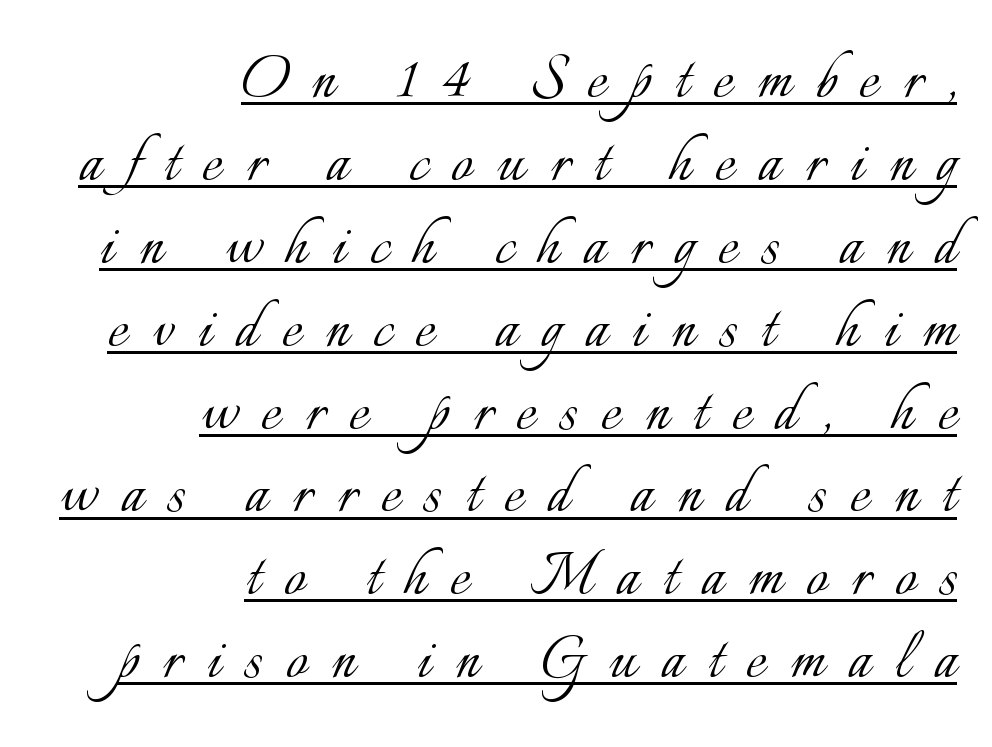
The image shows 74 px light type; set right-aligned, tight line spacing (1.12x), unusually wide letter spacing (+0.33 em), underlined; low stroke contrast and a small x-height.
